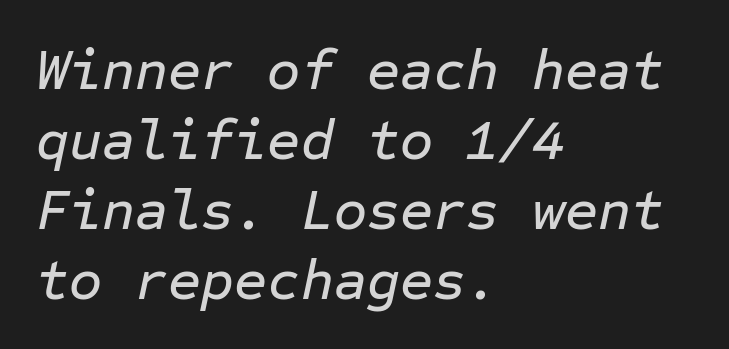
{"italic": "yes", "lean": "right", "slant_degrees": 12, "width": "normal", "stroke_contrast": "low", "x_height": "medium", "monospaced": "yes", "underline": "no", "align": "left", "line_spacing_ratio": 1.23, "letter_spacing": "normal", "letter_spacing_em": 0.0, "glyph_px": 57}
